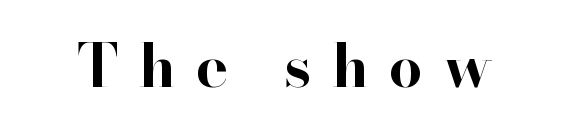
{"serif": "yes", "italic": "no", "bold": "yes", "weight": "bold", "width": "normal", "stroke_contrast": "high", "x_height": "small", "monospaced": "no", "underline": "no", "letter_spacing": "wide", "letter_spacing_em": 0.34, "glyph_px": 60}
